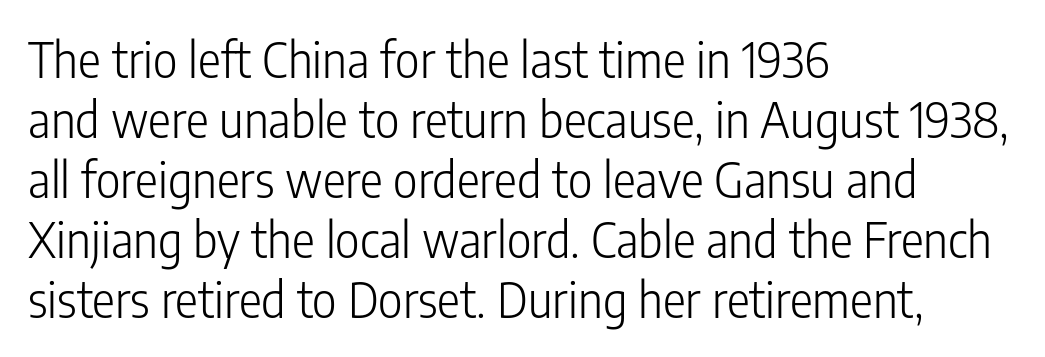
Q: Is the text bold? A: No.
Q: Is the text italic (slanted)? A: No, it is upright.
Q: Is the typeface a serif or a sans-serif typeface? A: Sans-serif.
Q: Is the text underlined? A: No.
Q: How is the paragraph aligned? A: Left-aligned.
Q: Is the spacing between letters normal or unusually wide? A: Normal.
Q: Is the spacing between lines tight, normal or loose? A: Normal.
Q: Width (condensed, normal, or wide)? A: Condensed.
Q: Stroke contrast? A: Low.
Q: x-height? A: Medium.
Q: Monospaced? A: No.
